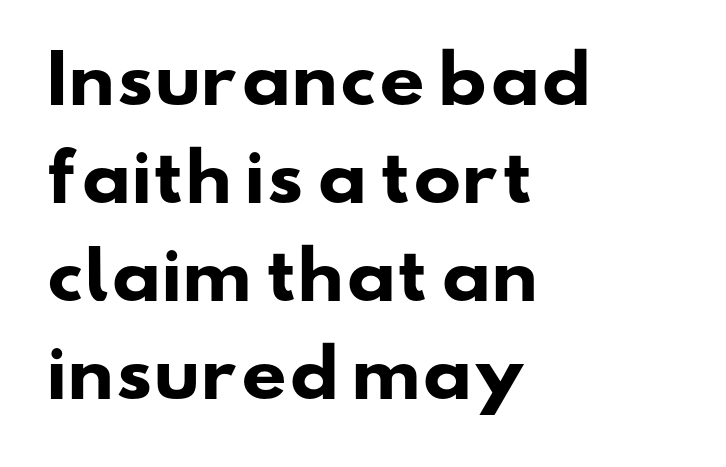
The image shows 64 px heavy, wide sans-serif type; set left-aligned, normal line spacing (1.53x), normal letter spacing, not underlined; low stroke contrast and a small x-height.
